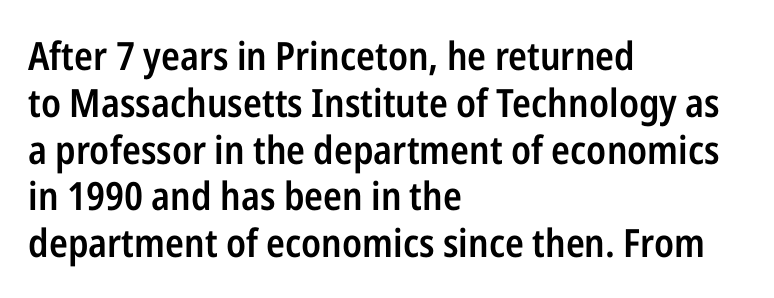
Q: Is the text bold? A: Semi-bold.
Q: Is the text italic (slanted)? A: No, it is upright.
Q: Is the typeface a serif or a sans-serif typeface? A: Sans-serif.
Q: Is the text underlined? A: No.
Q: How is the paragraph aligned? A: Left-aligned.
Q: Is the spacing between letters normal or unusually wide? A: Normal.
Q: Width (condensed, normal, or wide)? A: Condensed.
Q: Stroke contrast? A: Low.
Q: x-height? A: Medium.
Q: Monospaced? A: No.
